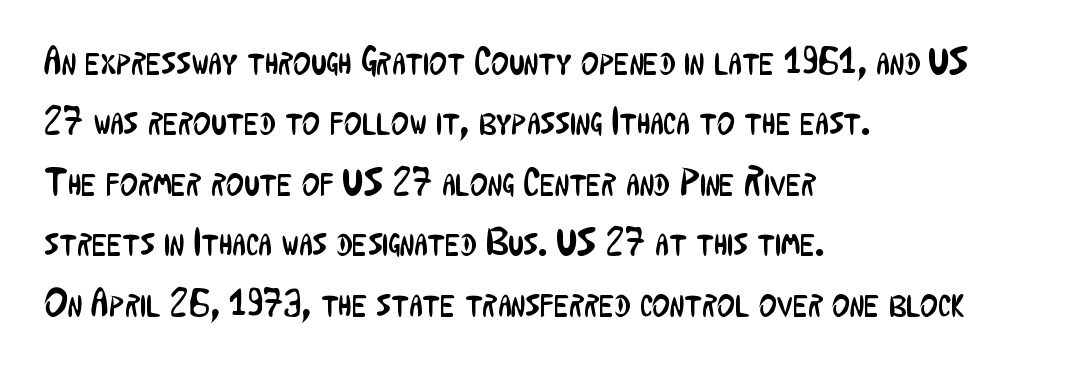
{"serif": "no", "italic": "no", "bold": "no", "weight": "regular", "width": "condensed", "stroke_contrast": "low", "x_height": "medium", "monospaced": "no", "underline": "no", "align": "left", "line_spacing": "normal", "line_spacing_ratio": 1.59, "letter_spacing": "normal", "letter_spacing_em": 0.0, "glyph_px": 38}
